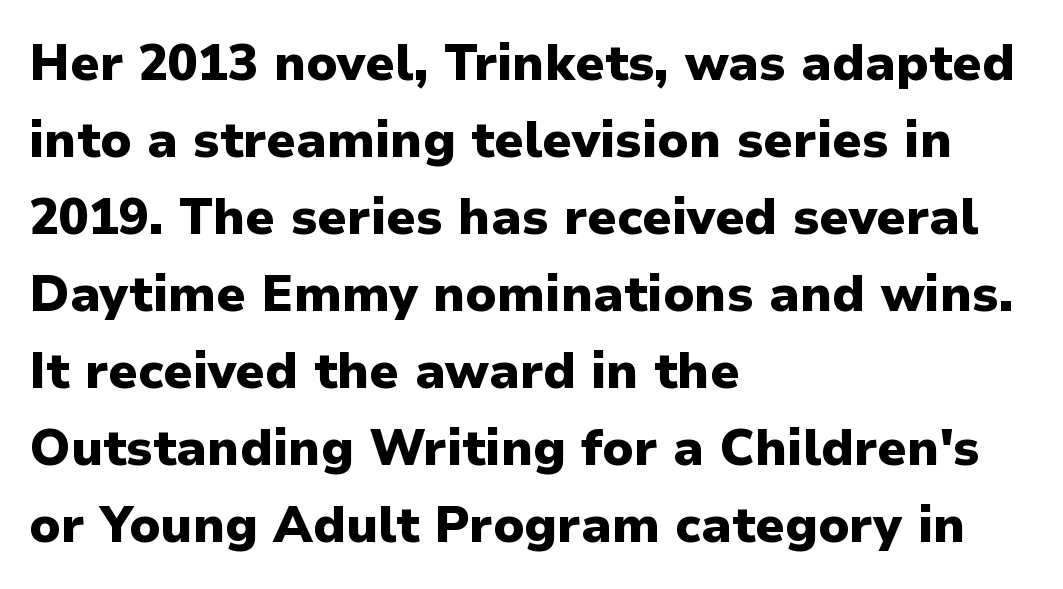
{"serif": "no", "italic": "no", "bold": "yes", "weight": "heavy", "width": "normal", "stroke_contrast": "low", "x_height": "medium", "monospaced": "no", "underline": "no", "align": "left", "line_spacing": "normal", "line_spacing_ratio": 1.54, "letter_spacing": "normal", "letter_spacing_em": 0.0, "glyph_px": 50}
